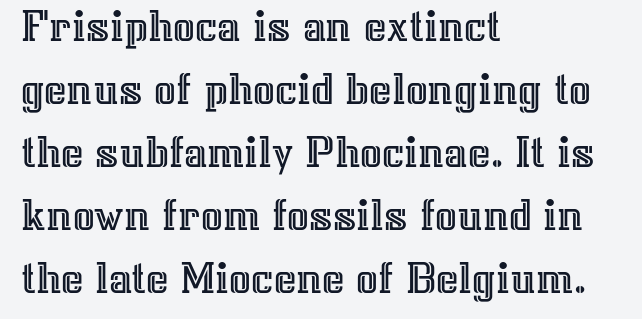
The specimen reads as upright at a glance. The lines are quadded left. Notice how descenders clear the ascenders below comfortably — that's standard leading. The type is set solid horizontally, with unmodified tracking. The face used here is proportionally spaced, like ordinary book or web type. Quick note: underline off.
